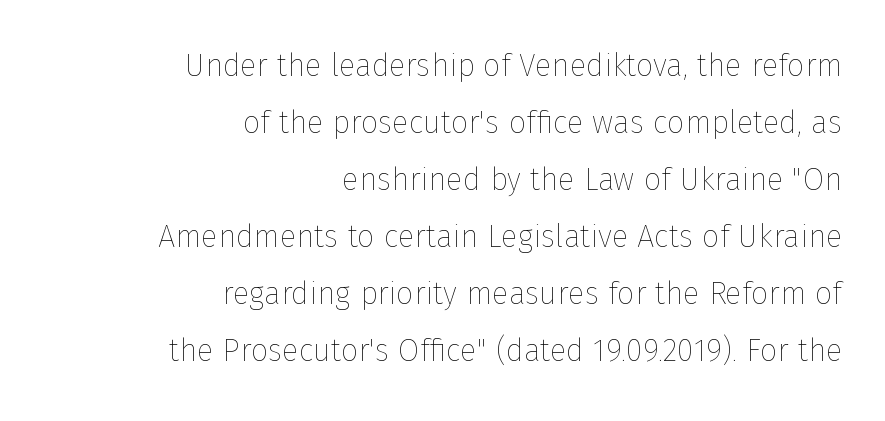
{"italic": "no", "bold": "no", "weight": "thin", "width": "normal", "stroke_contrast": "low", "x_height": "medium", "monospaced": "no", "underline": "no", "align": "right", "line_spacing_ratio": 1.84, "letter_spacing": "normal", "letter_spacing_em": 0.0, "glyph_px": 31}
